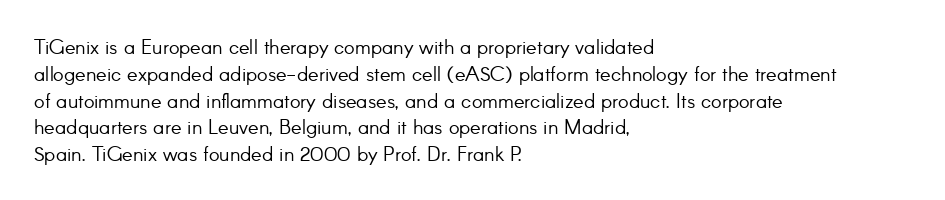
{"italic": "no", "bold": "no", "underline": "no", "align": "left", "line_spacing": "normal", "line_spacing_ratio": 1.34, "letter_spacing": "normal", "letter_spacing_em": 0.0, "glyph_px": 20}
